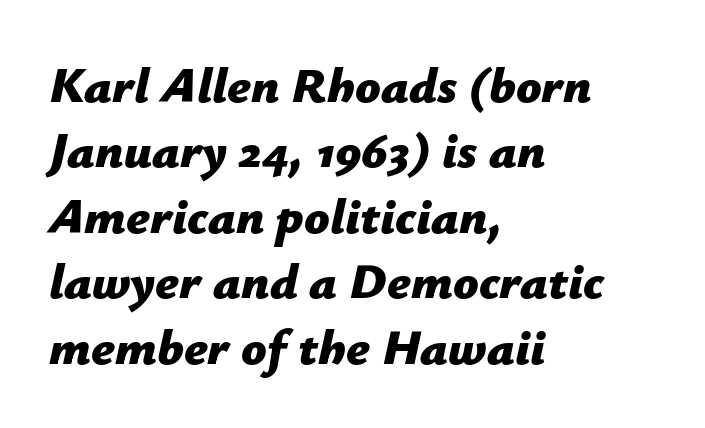
{"italic": "yes", "lean": "right", "slant_degrees": 12, "bold": "yes", "weight": "bold", "width": "normal", "stroke_contrast": "low", "x_height": "medium", "monospaced": "no", "underline": "no", "align": "left", "line_spacing": "normal", "line_spacing_ratio": 1.31, "letter_spacing": "normal", "letter_spacing_em": 0.0, "glyph_px": 50}
